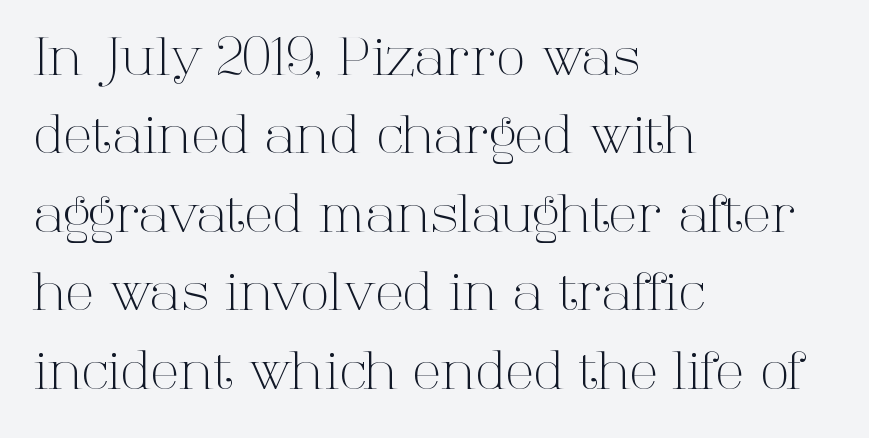
The image shows 53 px light serif type, upright; set left-aligned, normal line spacing (1.48x), normal letter spacing, not underlined; high stroke contrast and a medium x-height.
